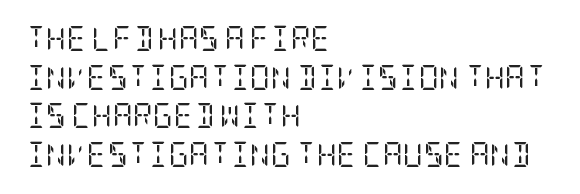
Q: Is the text bold? A: No.
Q: Is the text italic (slanted)? A: No, it is upright.
Q: Is the text underlined? A: No.
Q: How is the paragraph aligned? A: Left-aligned.
Q: Is the spacing between letters normal or unusually wide? A: Normal.
Q: Is the spacing between lines tight, normal or loose? A: Normal.
